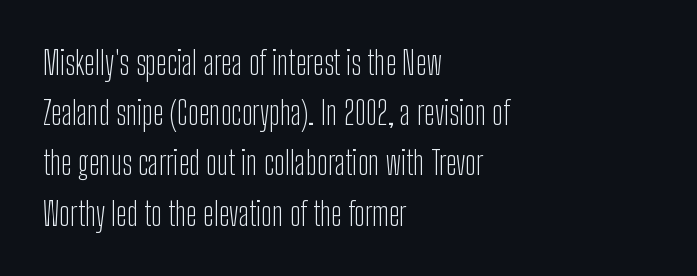
Q: Is the text bold? A: No.
Q: Is the text italic (slanted)? A: No, it is upright.
Q: Is the typeface a serif or a sans-serif typeface? A: Sans-serif.
Q: Is the text underlined? A: No.
Q: How is the paragraph aligned? A: Left-aligned.
Q: Is the spacing between letters normal or unusually wide? A: Normal.
Q: Is the spacing between lines tight, normal or loose? A: Normal.
Q: Width (condensed, normal, or wide)? A: Condensed.
Q: Stroke contrast? A: Low.
Q: x-height? A: Medium.
Q: Monospaced? A: No.
